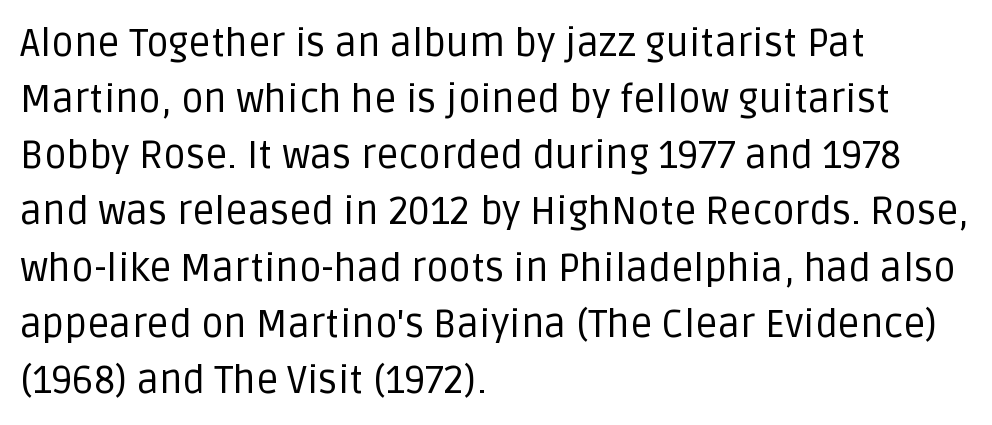
Q: Is the text bold? A: No.
Q: Is the text italic (slanted)? A: No, it is upright.
Q: Is the typeface a serif or a sans-serif typeface? A: Sans-serif.
Q: Is the text underlined? A: No.
Q: How is the paragraph aligned? A: Left-aligned.
Q: Is the spacing between letters normal or unusually wide? A: Normal.
Q: Is the spacing between lines tight, normal or loose? A: Normal.
Q: Width (condensed, normal, or wide)? A: Normal.
Q: Stroke contrast? A: Low.
Q: x-height? A: Large.
Q: Monospaced? A: No.
